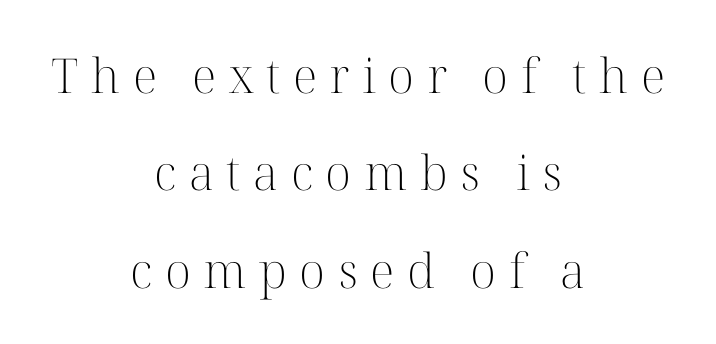
Q: Is the text bold? A: No.
Q: Is the text italic (slanted)? A: No, it is upright.
Q: Is the typeface a serif or a sans-serif typeface? A: Serif.
Q: Is the text underlined? A: No.
Q: How is the paragraph aligned? A: Centered.
Q: Is the spacing between letters normal or unusually wide? A: Unusually wide.
Q: Is the spacing between lines tight, normal or loose? A: Loose.
Q: Width (condensed, normal, or wide)? A: Normal.
Q: Stroke contrast? A: High.
Q: x-height? A: Medium.
Q: Monospaced? A: No.
